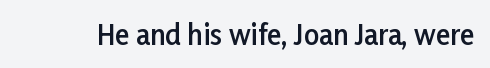
{"italic": "no", "bold": "semi", "underline": "no", "letter_spacing": "normal", "letter_spacing_em": 0.0, "glyph_px": 27}
